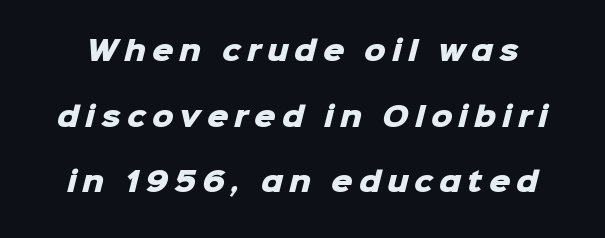
What stands out about the letter spacing? Its width — letters are far apart. Glance below the letters and you will spot only blank space. The sample has been set heavy, in full bold. Whoever set this chose breathing room over compactness in the vertical rhythm.
